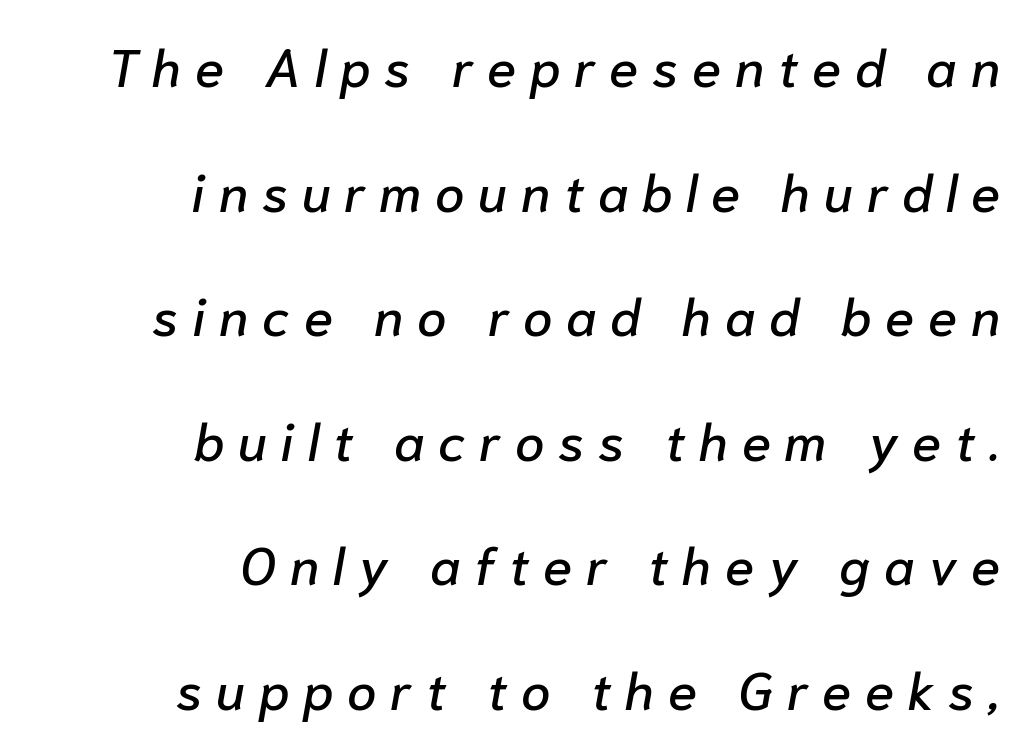
The image shows 53 px text type, italic (leaning right); set right-aligned, loose line spacing (2.35x), unusually wide letter spacing (+0.26 em), not underlined; low stroke contrast and a medium x-height.
